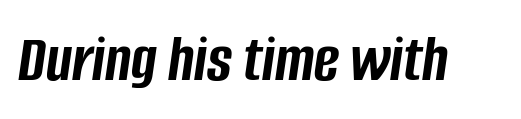
{"italic": "yes", "lean": "right", "slant_degrees": 8, "bold": "yes", "weight": "semibold", "width": "condensed", "stroke_contrast": "low", "x_height": "large", "monospaced": "no", "underline": "no", "letter_spacing": "normal", "letter_spacing_em": 0.0, "glyph_px": 68}
